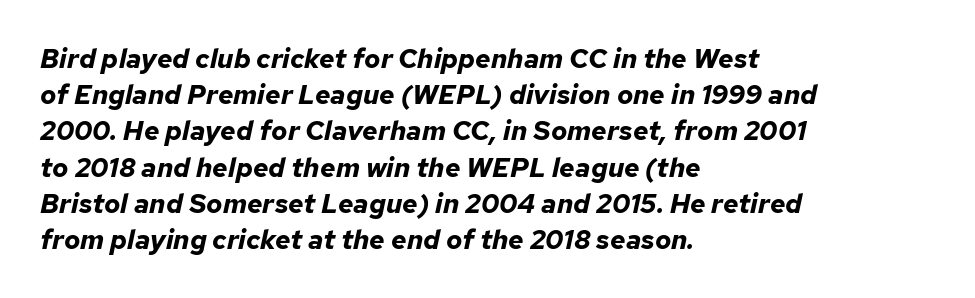
Q: Is the text bold? A: Yes.
Q: Is the text italic (slanted)? A: Yes, it leans right by about 12 degrees.
Q: Is the text underlined? A: No.
Q: How is the paragraph aligned? A: Left-aligned.
Q: Is the spacing between letters normal or unusually wide? A: Normal.
Q: Is the spacing between lines tight, normal or loose? A: Normal.
